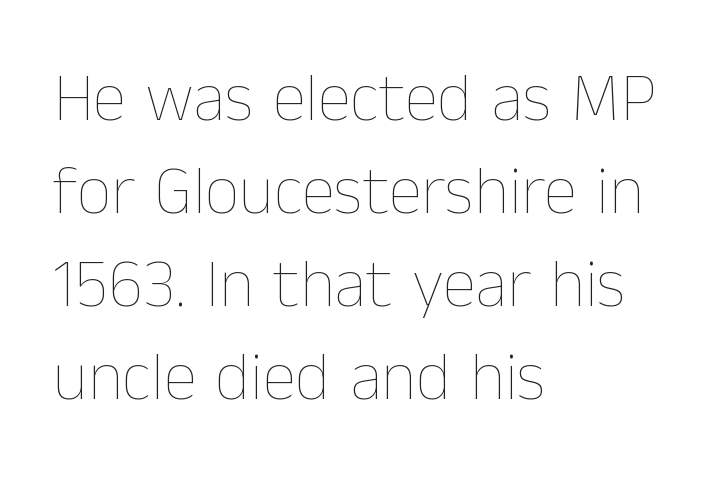
The image shows 68 px thin type, upright; set left-aligned, normal line spacing (1.37x), normal letter spacing, not underlined; low stroke contrast and a medium x-height.
